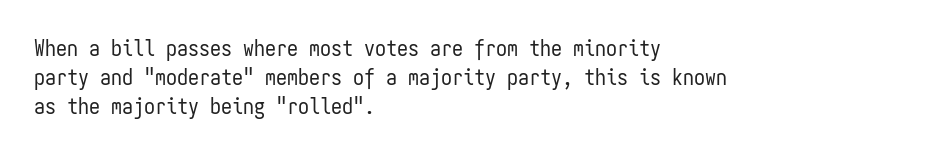
Tall strokes in this sample are plumb rather than angled. The passage shown has conventional tracking throughout. Every row of glyphs begins at an identical x-position on the left. A normal amount of white space separates one row of letters from the next. Type without underlining.
